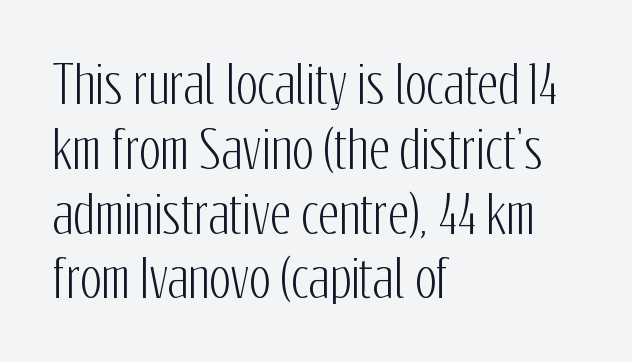
Q: Is the text italic (slanted)? A: No, it is upright.
Q: Is the typeface a serif or a sans-serif typeface? A: Sans-serif.
Q: Is the text underlined? A: No.
Q: How is the paragraph aligned? A: Left-aligned.
Q: Is the spacing between letters normal or unusually wide? A: Normal.
Q: Is the spacing between lines tight, normal or loose? A: Normal.
Q: Width (condensed, normal, or wide)? A: Condensed.
Q: Stroke contrast? A: Low.
Q: x-height? A: Medium.
Q: Monospaced? A: No.
